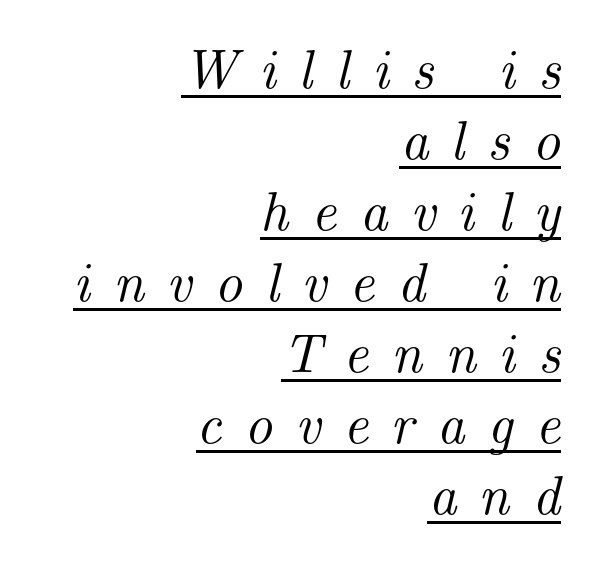
If you measured baseline to baseline, you'd find a middling distance. The rendered words wear a rule along their underside. This is serif lettering, the kind often seen in printed books. Varying glyph widths throughout — classic text-font behaviour.
